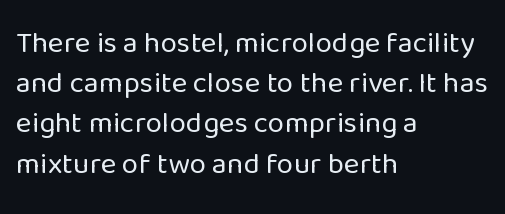
{"serif": "no", "italic": "no", "bold": "no", "weight": "regular", "width": "normal", "stroke_contrast": "low", "x_height": "medium", "monospaced": "no", "underline": "no", "align": "left", "line_spacing": "normal", "line_spacing_ratio": 1.34, "letter_spacing": "normal", "letter_spacing_em": 0.0, "glyph_px": 30}
